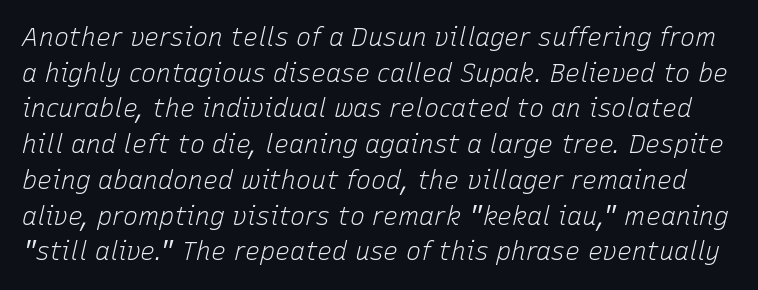
The type is set solid horizontally, with unmodified tracking. Quick note: interline space is typical. The rendering applies a slant to the glyphs. Weight class: somewhere from thin through regular.
